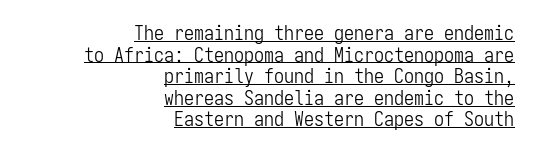
Letter spacing: default. The ragged edge is on the left, which tells us the setting is flush right. The strokes carry an ordinary text weight at most. This is underlined copy, the kind a proofreader might mark for attention. Regarding leading, the lines here are crowded together. When letters stand straight like this, we call the style roman or upright.
